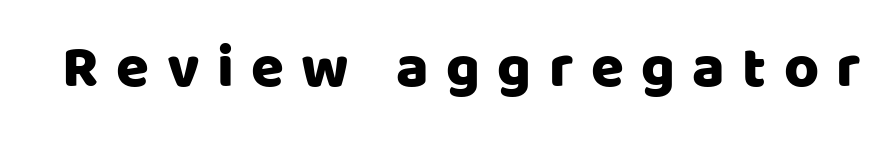
{"serif": "no", "italic": "no", "width": "normal", "stroke_contrast": "low", "x_height": "large", "monospaced": "no", "underline": "no", "letter_spacing": "wide", "letter_spacing_em": 0.29, "glyph_px": 60}
